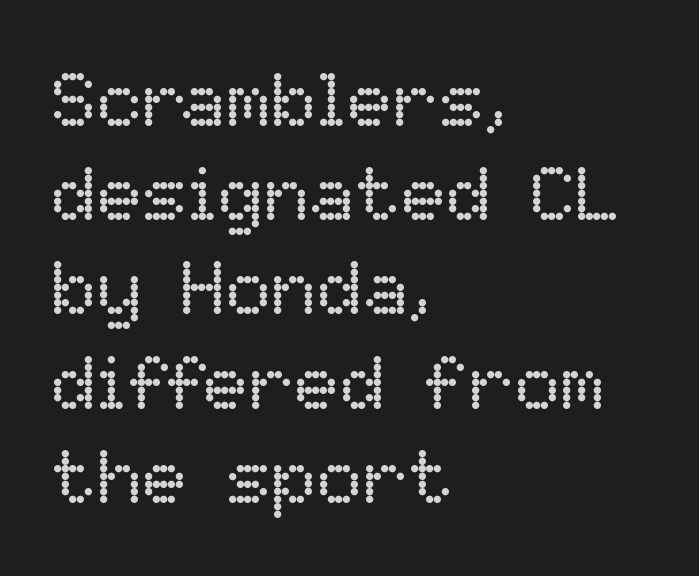
Q: Is the text bold? A: No.
Q: Is the text italic (slanted)? A: No, it is upright.
Q: Is the text underlined? A: No.
Q: How is the paragraph aligned? A: Left-aligned.
Q: Is the spacing between letters normal or unusually wide? A: Normal.
Q: Width (condensed, normal, or wide)? A: Normal.
Q: Stroke contrast? A: Low.
Q: x-height? A: Medium.
Q: Monospaced? A: No.
